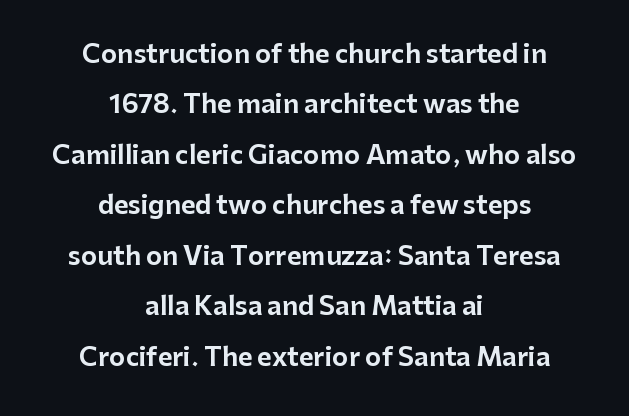
{"italic": "no", "underline": "no", "align": "center", "line_spacing": "loose", "line_spacing_ratio": 2.02, "letter_spacing": "normal", "letter_spacing_em": 0.0, "glyph_px": 25}
